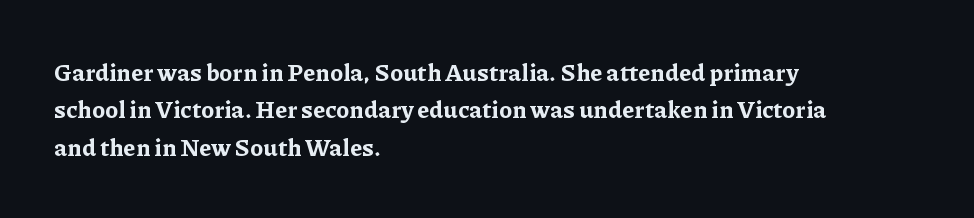
{"italic": "no", "bold": "yes", "underline": "no", "align": "left", "line_spacing": "normal", "line_spacing_ratio": 1.56, "letter_spacing": "normal", "letter_spacing_em": 0.0, "glyph_px": 24}
